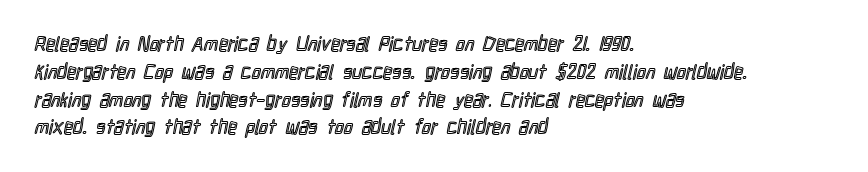
If you drew a ruler down the left edge, every line would touch it. Underlining? Definitely not there. Rows of type keep a routine distance in the vertical direction. Observe the ordinary spacing: letters are neighbours, not strangers.
